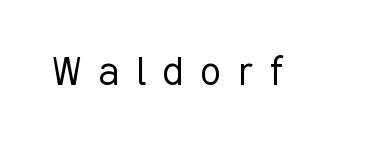
Q: Is the text bold? A: No.
Q: Is the text italic (slanted)? A: No, it is upright.
Q: Is the typeface a serif or a sans-serif typeface? A: Sans-serif.
Q: Is the text underlined? A: No.
Q: Is the spacing between letters normal or unusually wide? A: Unusually wide.
Q: Width (condensed, normal, or wide)? A: Condensed.
Q: Stroke contrast? A: Low.
Q: x-height? A: Medium.
Q: Monospaced? A: No.
